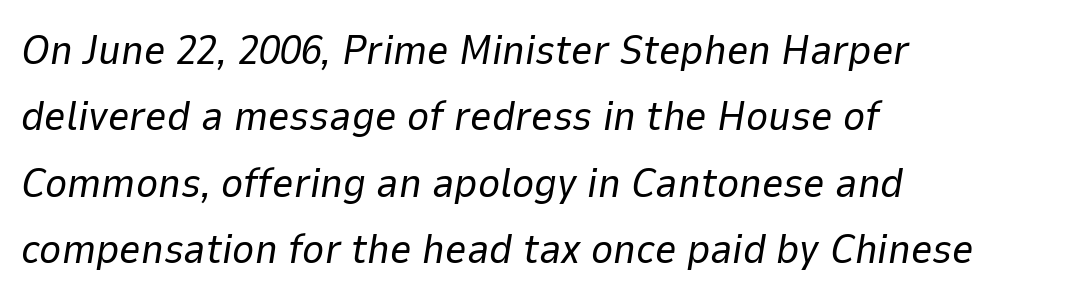
Q: Is the text bold? A: No.
Q: Is the text italic (slanted)? A: Yes, it leans right by about 9 degrees.
Q: Is the text underlined? A: No.
Q: How is the paragraph aligned? A: Left-aligned.
Q: Is the spacing between letters normal or unusually wide? A: Normal.
Q: Is the spacing between lines tight, normal or loose? A: Normal.
Q: Width (condensed, normal, or wide)? A: Normal.
Q: Stroke contrast? A: Low.
Q: x-height? A: Medium.
Q: Monospaced? A: No.
